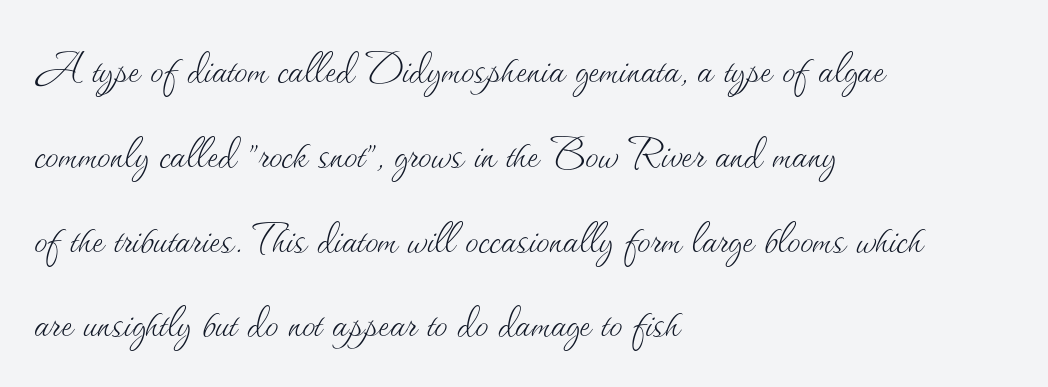
{"bold": "no", "weight": "thin", "width": "normal", "stroke_contrast": "medium", "x_height": "small", "monospaced": "no", "underline": "no", "align": "left", "line_spacing": "normal", "line_spacing_ratio": 1.6, "letter_spacing": "normal", "letter_spacing_em": 0.0, "glyph_px": 53}
